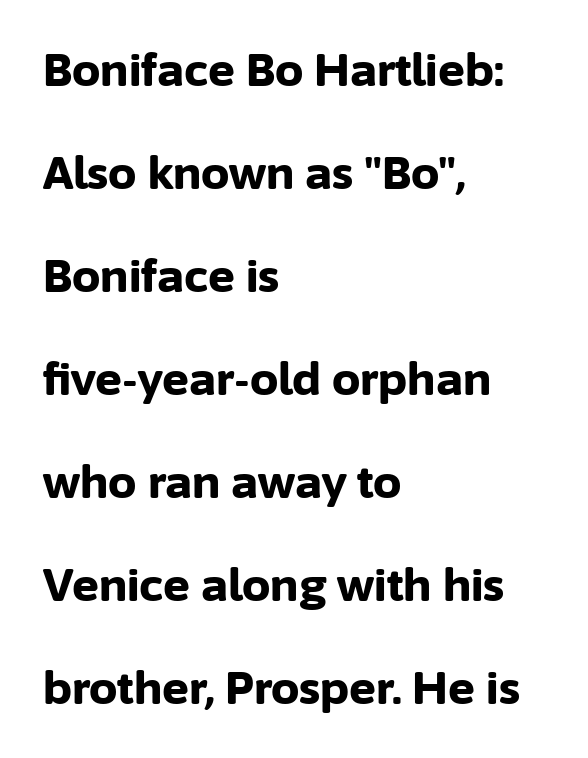
The image shows 45 px bold sans-serif type, upright; set left-aligned, loose line spacing (2.29x), normal letter spacing, not underlined; low stroke contrast and a medium x-height.
